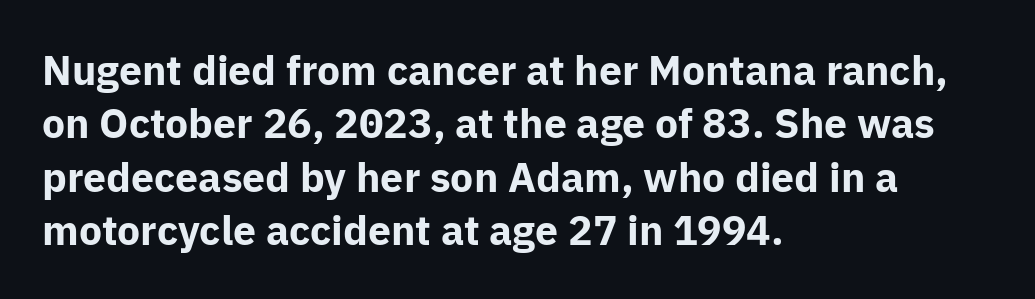
There is no visible air inserted between adjacent glyphs. Clear beneath every line of the passage. Font category for this specimen: sans-serif. This is roman type, the default non-slanted kind. Each glyph is drawn with heavy, bold strokes. Horizontal alignment here is leftward, the default for most running prose.
